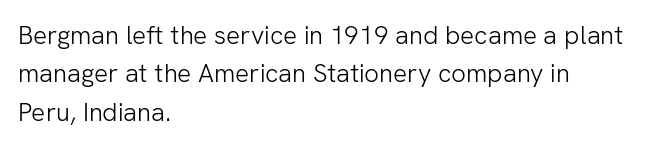
{"italic": "no", "bold": "no", "underline": "no", "align": "left", "line_spacing": "normal", "line_spacing_ratio": 1.48, "letter_spacing": "normal", "letter_spacing_em": 0.0, "glyph_px": 26}
